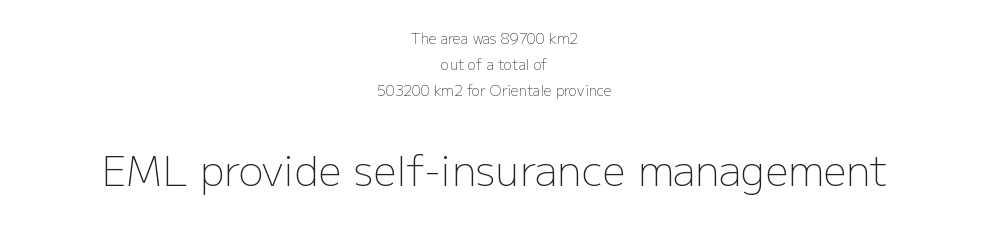
{"serif": "no", "italic": "no", "bold": "no", "weight": "light", "width": "normal", "stroke_contrast": "low", "x_height": "medium", "monospaced": "no", "underline": "no", "align": "center", "line_spacing_ratio": 1.86, "letter_spacing": "normal", "letter_spacing_em": 0.0, "larger_block": "second", "size_ratio": 2.93, "glyph_px": 41}
